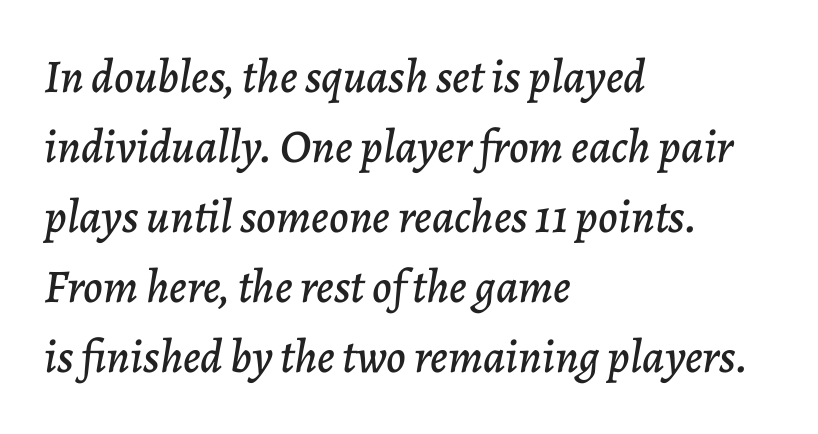
{"italic": "yes", "lean": "right", "slant_degrees": 7, "width": "normal", "stroke_contrast": "low", "x_height": "medium", "monospaced": "no", "underline": "no", "align": "left", "line_spacing": "normal", "line_spacing_ratio": 1.49, "letter_spacing": "normal", "letter_spacing_em": 0.0, "glyph_px": 47}
